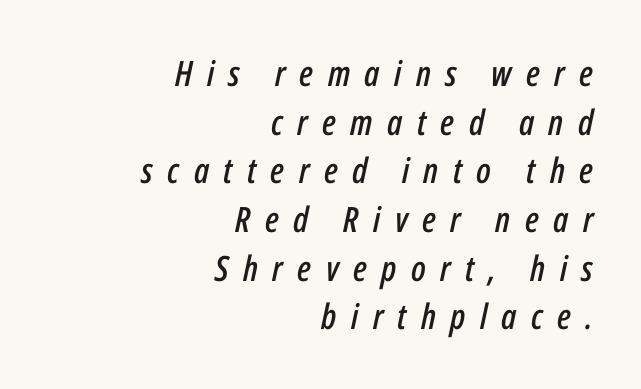
The image shows 35 px condensed type, italic (leaning right); set right-aligned, normal line spacing (1.39x), unusually wide letter spacing (+0.41 em), not underlined; low stroke contrast and a medium x-height.
